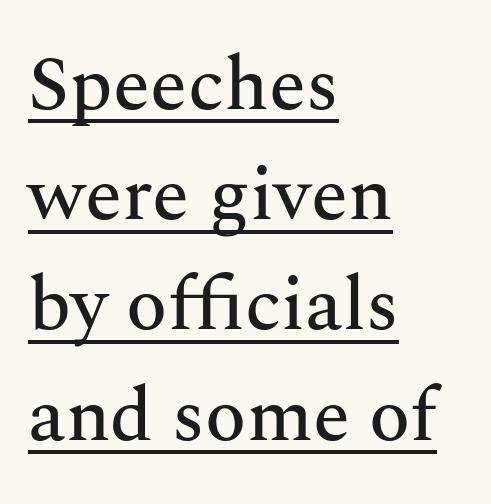
{"serif": "yes", "italic": "no", "width": "normal", "stroke_contrast": "medium", "x_height": "medium", "monospaced": "no", "underline": "yes", "align": "left", "line_spacing": "normal", "line_spacing_ratio": 1.45, "letter_spacing": "normal", "letter_spacing_em": 0.0, "glyph_px": 76}
